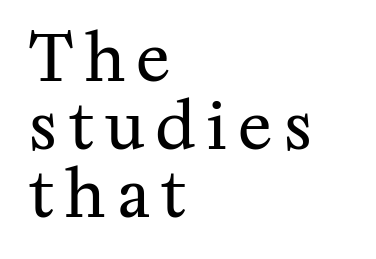
{"serif": "yes", "italic": "no", "bold": "no", "weight": "regular", "width": "normal", "stroke_contrast": "medium", "x_height": "medium", "monospaced": "no", "underline": "no", "align": "left", "line_spacing": "tight", "line_spacing_ratio": 1.06, "glyph_px": 64}
